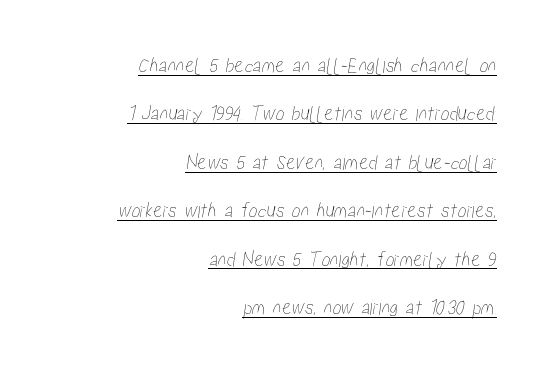
Q: Is the text underlined? A: Yes.
Q: How is the paragraph aligned? A: Right-aligned.
Q: Is the spacing between letters normal or unusually wide? A: Normal.
Q: Is the spacing between lines tight, normal or loose? A: Loose.
